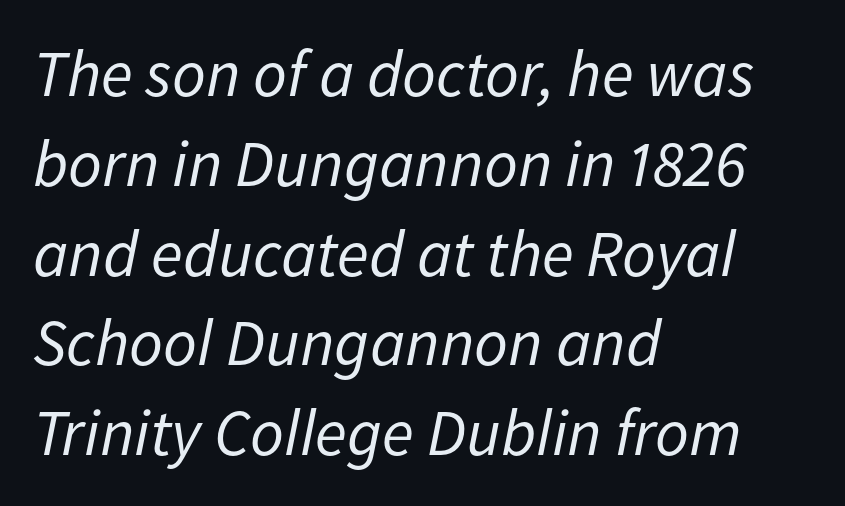
The image shows 66 px regular-weight type, italic (leaning right); set left-aligned, normal line spacing (1.36x), normal letter spacing, not underlined; low stroke contrast and a medium x-height.
